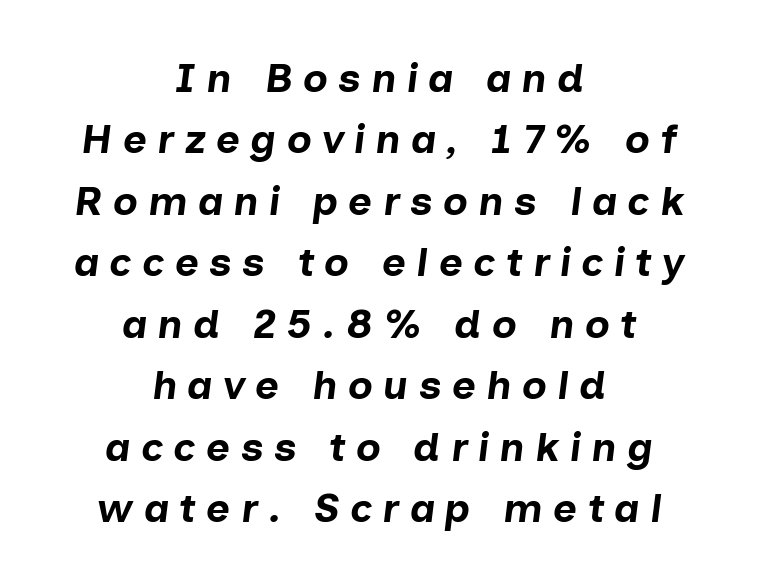
Compared with an ordinary text face, these strokes are far heavier — a full bold. The rag falls on both sides of this text block equally. Spacing between characters has been opened up far beyond the box default. Here the designer chose a conventional face with non-uniform glyph widths. Baseline-to-baseline distance is the conventional proportion of letter height. The lettering tilts uniformly, giving the passage an italic look.
